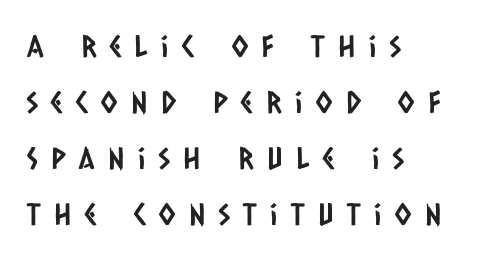
The image shows 30 px condensed sans-serif type; set left-aligned, line spacing 1.87x, unusually wide letter spacing (+0.45 em), not underlined; low stroke contrast and a large x-height.
